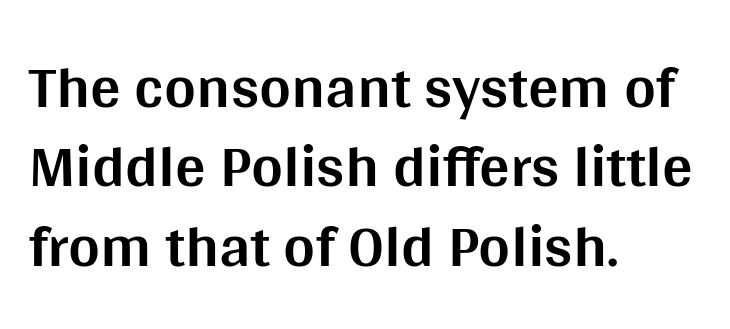
Successive baselines arrive at the customary interval. These lines are rendered in a variable-pitch font. In CSS terms this would be text-align: left. Font category for this specimen: sans-serif. The tracking reads as untouched default to a designer's eye. Heft: maximum for text — a bold.
